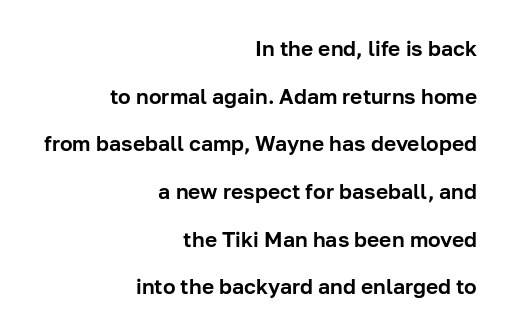
{"italic": "no", "underline": "no", "align": "right", "line_spacing": "loose", "line_spacing_ratio": 2.27, "letter_spacing": "normal", "letter_spacing_em": 0.0, "glyph_px": 21}
